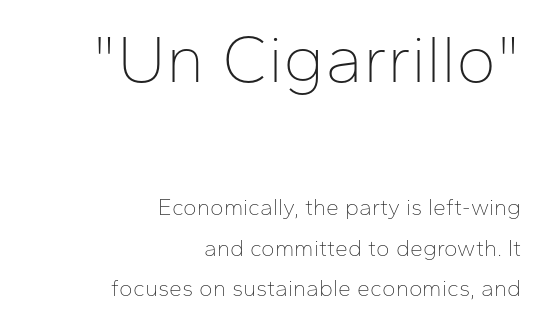
Are there feet on the stems? There aren't — it's a sans. Nothing unusual about the tracking: characters are spaced as the font intends. The strip under each line holds only bare page. The passage is arranged like a letterhead date or caption credit — flush right. Is the stroke heavy? The answer is a plain regular-or-lighter. Ascenders rise straight up at ninety degrees.
